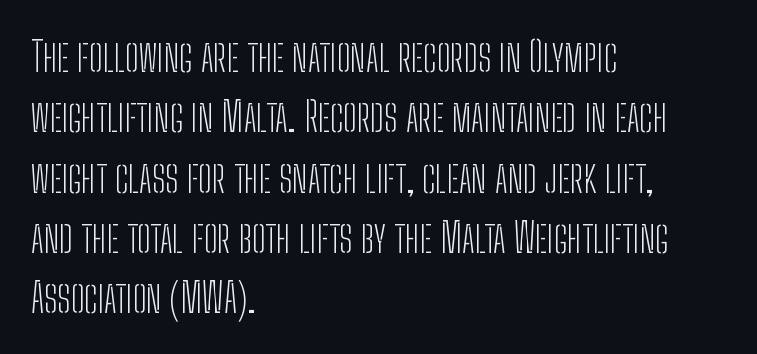
Q: Is the text bold? A: No.
Q: Is the text italic (slanted)? A: No, it is upright.
Q: Is the typeface a serif or a sans-serif typeface? A: Sans-serif.
Q: Is the text underlined? A: No.
Q: How is the paragraph aligned? A: Left-aligned.
Q: Is the spacing between letters normal or unusually wide? A: Normal.
Q: Is the spacing between lines tight, normal or loose? A: Normal.
Q: Width (condensed, normal, or wide)? A: Condensed.
Q: Stroke contrast? A: Low.
Q: x-height? A: Medium.
Q: Monospaced? A: No.
